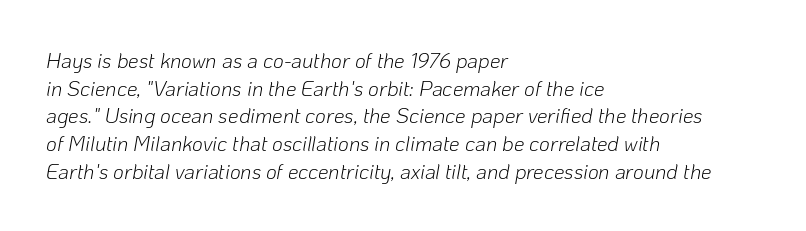
Compared with typical body copy, the letter spacing here is the same. Line spacing here is normal. The gap between lines stays unmarked. The strokes carry an ordinary text weight at most. Emphasis-style slanted type is in use. The lines in this sample share a left origin and differ only in where they stop.
